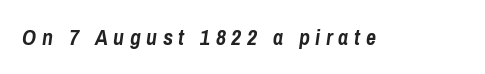
{"italic": "yes", "lean": "right", "slant_degrees": 8, "bold": "yes", "underline": "no", "letter_spacing": "wide", "letter_spacing_em": 0.25, "glyph_px": 22}
